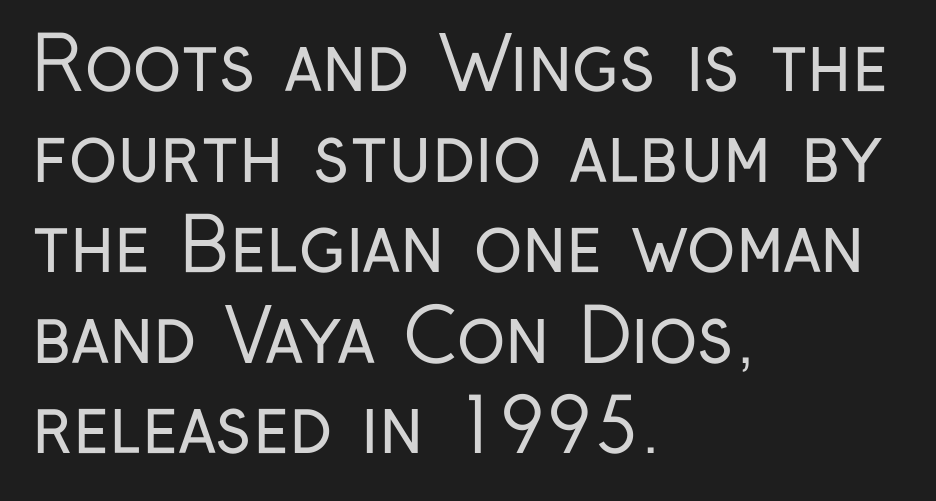
The image shows 73 px regular-weight, condensed sans-serif type, upright; set left-aligned, line spacing 1.24x, normal letter spacing, not underlined; low stroke contrast and a medium x-height.
